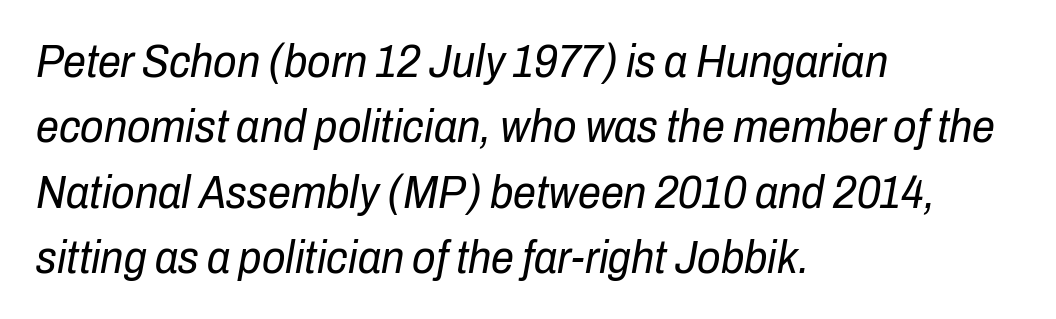
It's the slanting kind of type. Note the varied advance widths — an 'i' is clearly narrower than an 'm'. Words float on clear page, feet unadorned. What's the leading like? Ordinary, nothing unusual.
